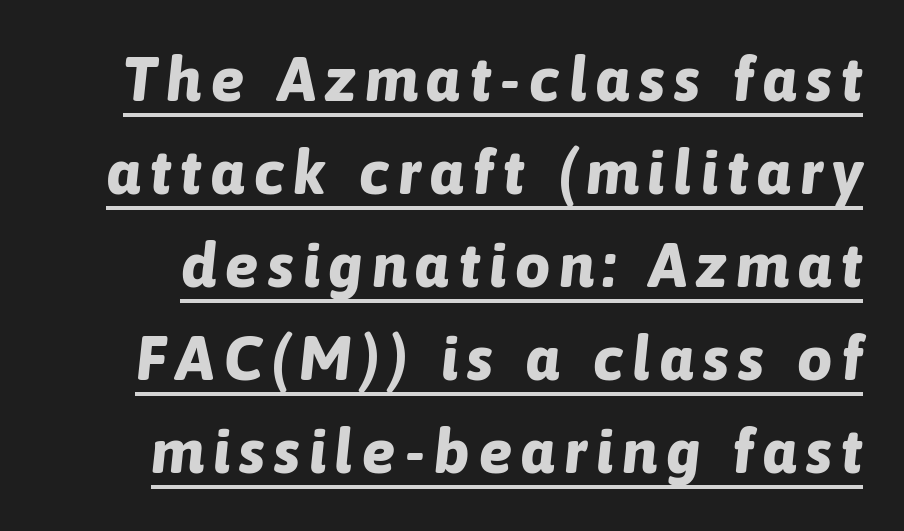
{"italic": "yes", "lean": "right", "slant_degrees": 6, "bold": "yes", "weight": "bold", "width": "normal", "stroke_contrast": "low", "x_height": "medium", "monospaced": "no", "underline": "yes", "line_spacing": "normal", "line_spacing_ratio": 1.5, "glyph_px": 62}
